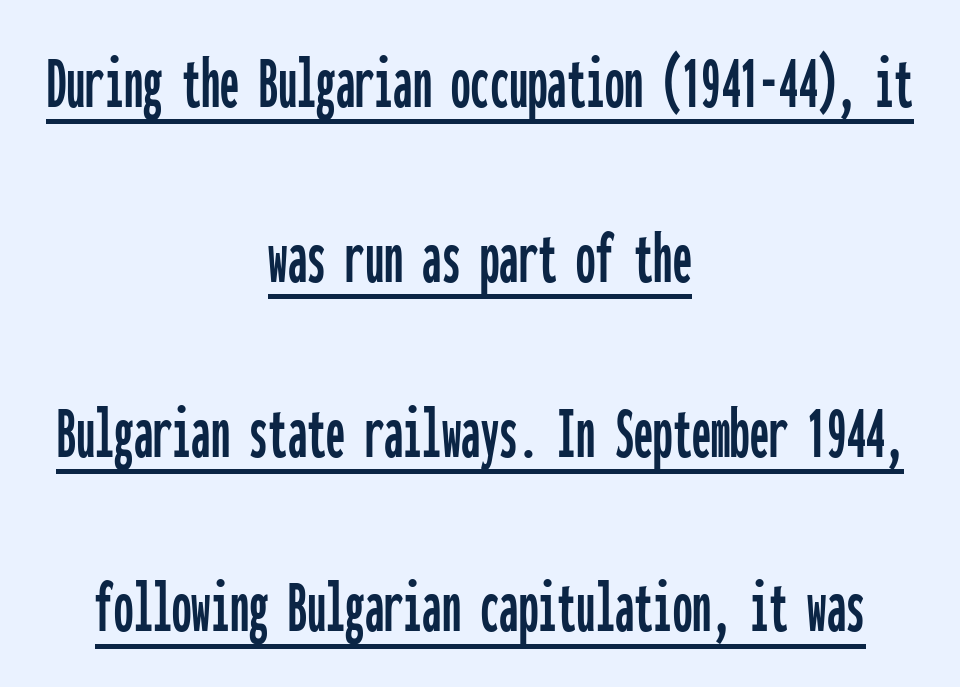
{"serif": "no", "italic": "no", "width": "condensed", "stroke_contrast": "low", "x_height": "medium", "monospaced": "yes", "underline": "yes", "align": "center", "line_spacing": "loose", "line_spacing_ratio": 2.27, "letter_spacing": "normal", "letter_spacing_em": 0.0, "glyph_px": 77}
